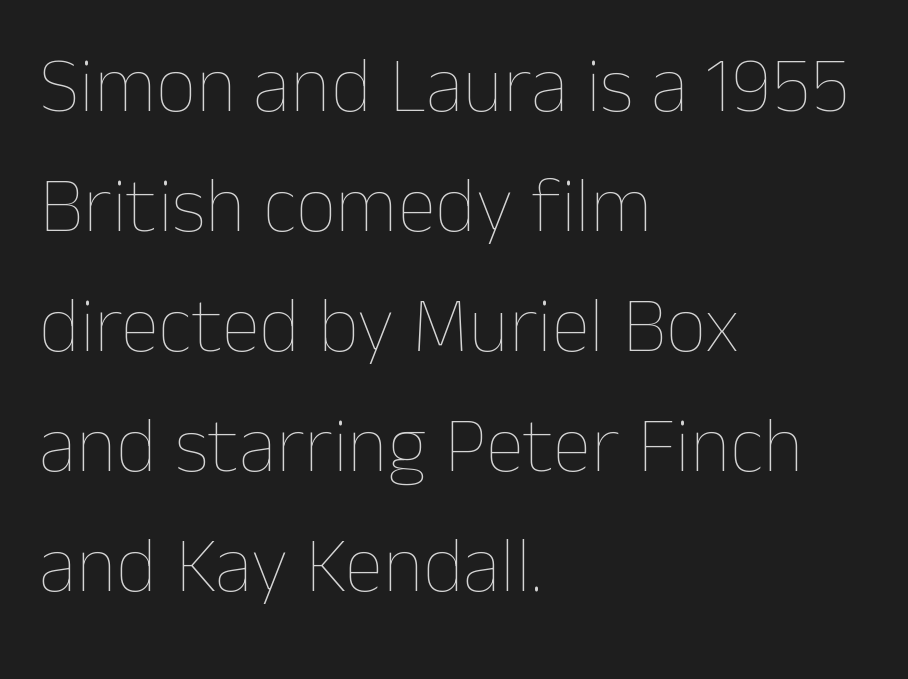
Only glyphs here, with clear space below each row. Interline gaps are of average width in this sample. Here the glyphs are tracked normally, forming tight word shapes. The rendering uses natural spacing where letterforms have individual widths. The lines are quadded left. The typeface has the unassuming heft of standard copy or less.
